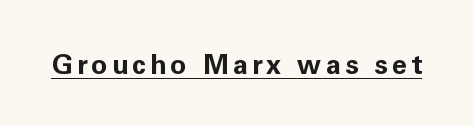
The image shows 27 px bold type, upright; set underlined.
